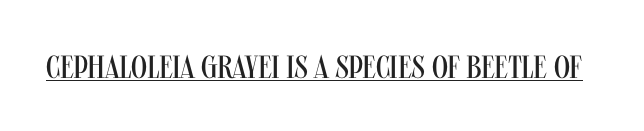
The string is rendered with underlining switched on. The typeface chosen for these lines omits serifs. Spacing verdict: proportional, widths tailored to each character. These lines keep a tight, regular rhythm from letter to letter. In terms of posture, this sample is upright. This is not heavy type; no bold has been used.
